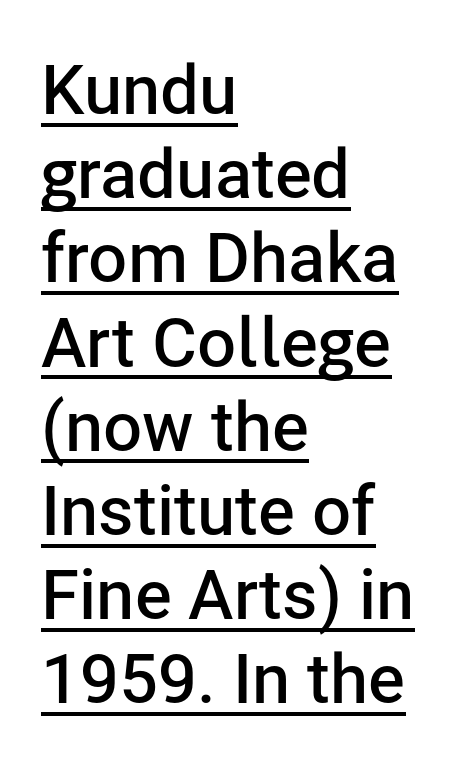
{"serif": "no", "italic": "no", "bold": "semi", "weight": "semibold", "width": "normal", "stroke_contrast": "low", "x_height": "medium", "monospaced": "no", "underline": "yes", "align": "left", "line_spacing_ratio": 1.22, "letter_spacing": "normal", "letter_spacing_em": 0.0, "glyph_px": 69}
